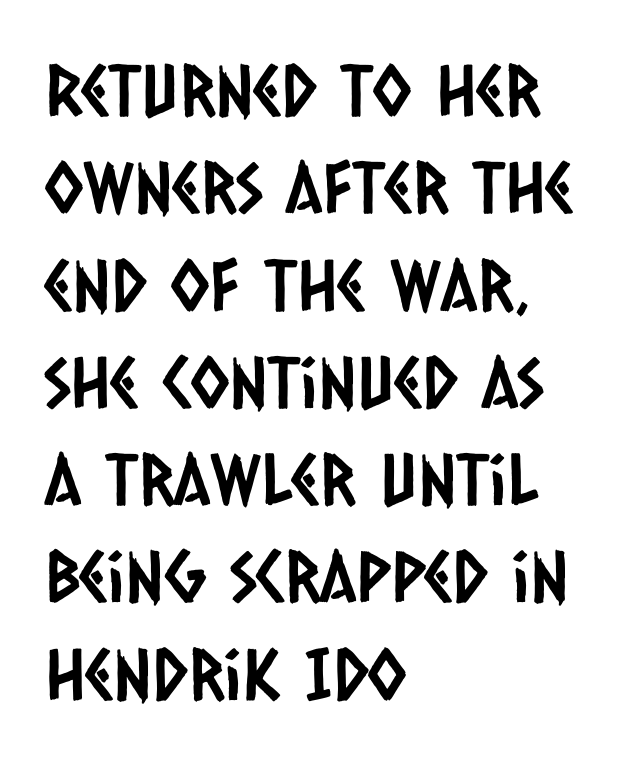
The image shows 71 px condensed sans-serif type; set left-aligned, normal line spacing (1.37x), normal letter spacing, not underlined; low stroke contrast and a large x-height.
